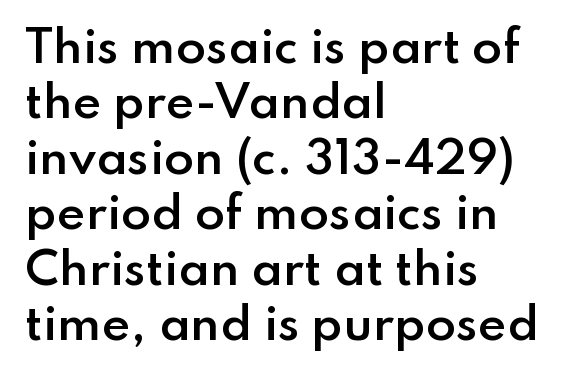
The passage shown is semibold, sitting just below true bold. Casual observation: everything's shoved over to the left. You can tell from the bare stems that sans-serif type was used. A bare baseline throughout the passage.
